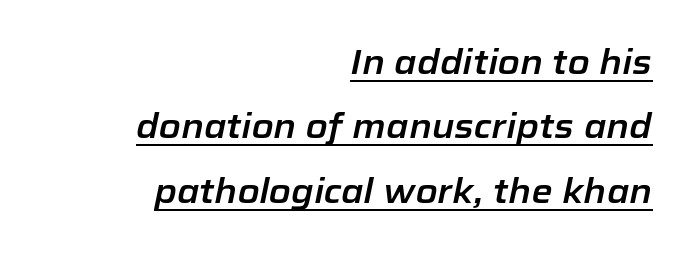
{"italic": "yes", "lean": "right", "slant_degrees": 12, "width": "normal", "stroke_contrast": "low", "x_height": "medium", "monospaced": "no", "underline": "yes", "align": "right", "line_spacing_ratio": 1.89, "letter_spacing": "normal", "letter_spacing_em": 0.0, "glyph_px": 34}
